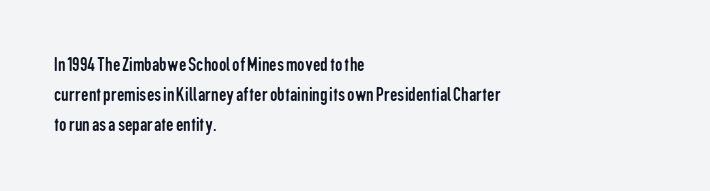
The image shows 21 px text type, upright; set left-aligned, normal line spacing (1.44x), normal letter spacing, not underlined.
